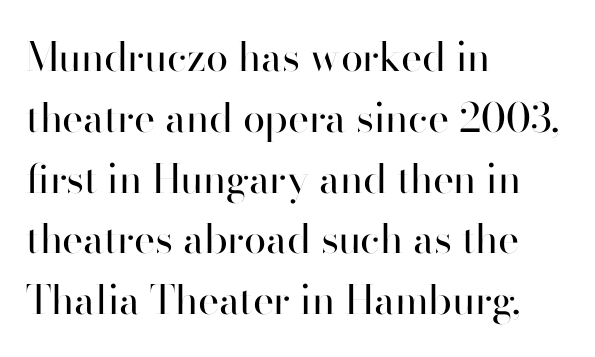
{"serif": "no", "italic": "no", "bold": "no", "weight": "regular", "width": "normal", "stroke_contrast": "high", "x_height": "small", "monospaced": "no", "underline": "no", "align": "left", "line_spacing": "normal", "line_spacing_ratio": 1.52, "letter_spacing": "normal", "letter_spacing_em": 0.0, "glyph_px": 40}
